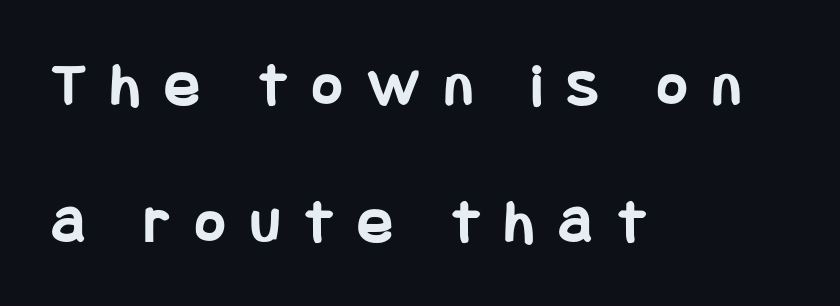
The image shows 64 px bold, condensed sans-serif type, upright; set left-aligned, loose line spacing (2.14x), unusually wide letter spacing (+0.4 em), not underlined; low stroke contrast and a large x-height.
